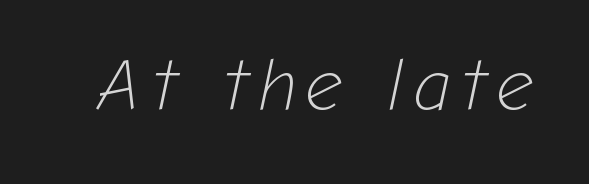
{"italic": "yes", "lean": "right", "slant_degrees": 12, "bold": "no", "weight": "light", "width": "normal", "stroke_contrast": "low", "x_height": "medium", "monospaced": "no", "underline": "no", "glyph_px": 73}
